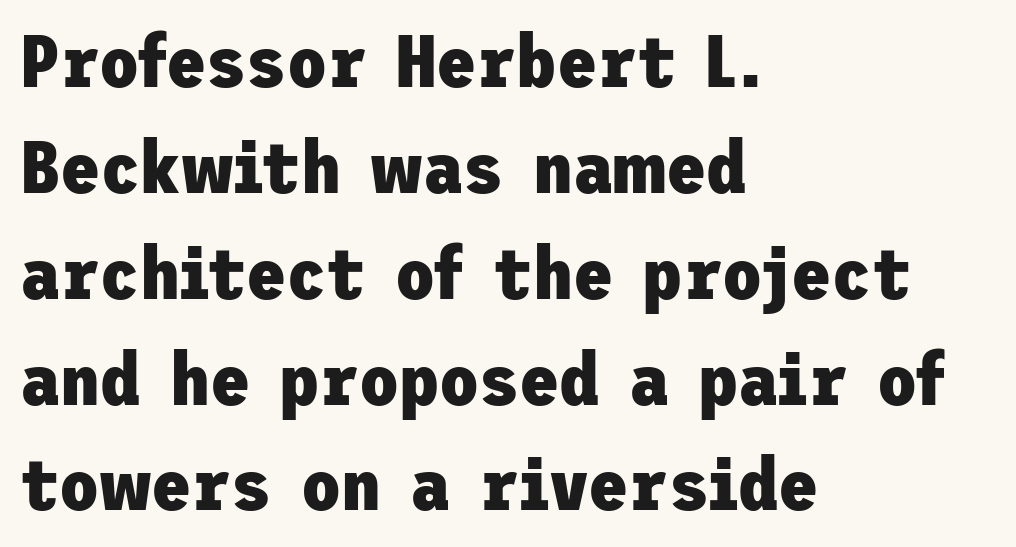
Nobody touched the tracking dial on this one. Its strokes are broad and dark, the hallmark of bold type. A typesetter would mark this as roman, not italic. A sans-serif font was chosen for this passage. Regular leading.
